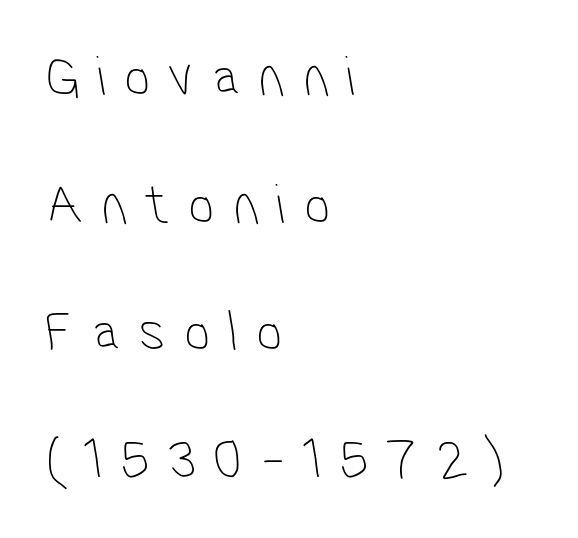
Each row of text sits above clean, open space. These lines are rendered in a variable-pitch font. The rendering uses a large line-height, opening up the rows. Caption: expanded tracking, letters set apart. Reading down the block, your eye returns to a fixed left position each line.
